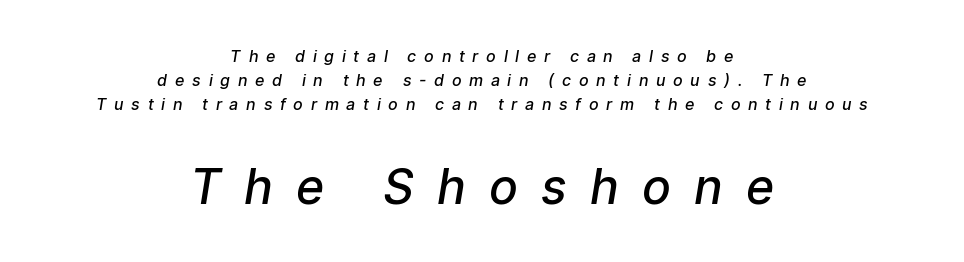
The image shows 48 px semibold sans-serif type; set centered, normal line spacing (1.51x), unusually wide letter spacing (+0.48 em), not underlined; the second (bottom) block is 3.0x larger; low stroke contrast and a medium x-height.
